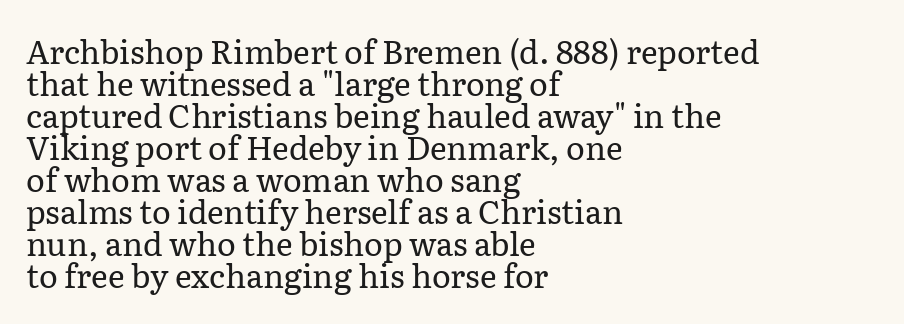
Is the stroke heavy? The answer is a plain regular-or-lighter. Posture: straight, roman, zero tilt. Inter-character spacing is left at the font's built-in metrics. This rendering uses left alignment, leaving the right contour irregular.
